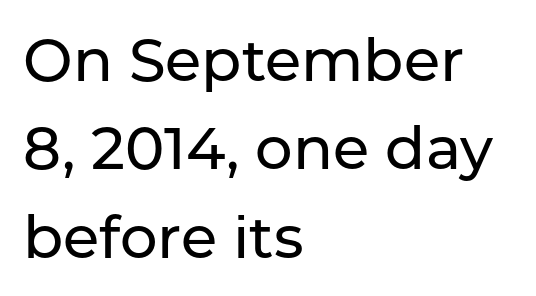
{"serif": "no", "italic": "no", "width": "normal", "stroke_contrast": "low", "x_height": "medium", "monospaced": "no", "underline": "no", "align": "left", "line_spacing": "normal", "line_spacing_ratio": 1.5, "letter_spacing": "normal", "letter_spacing_em": 0.0, "glyph_px": 59}
